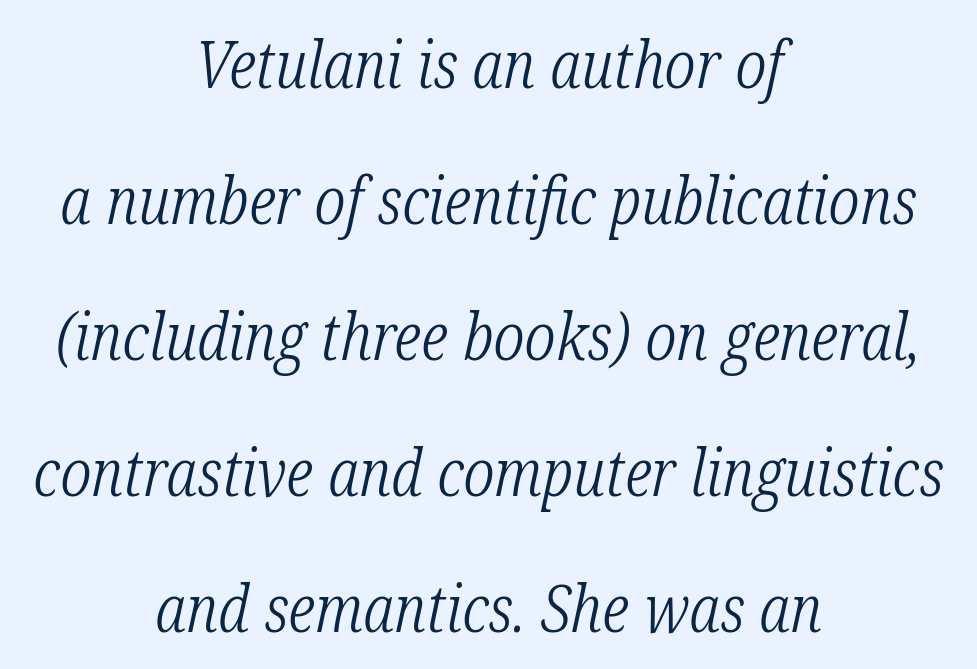
The image shows 66 px light, condensed serif type, italic (leaning right); set centered, loose line spacing (2.06x), normal letter spacing, not underlined; low stroke contrast and a medium x-height.
